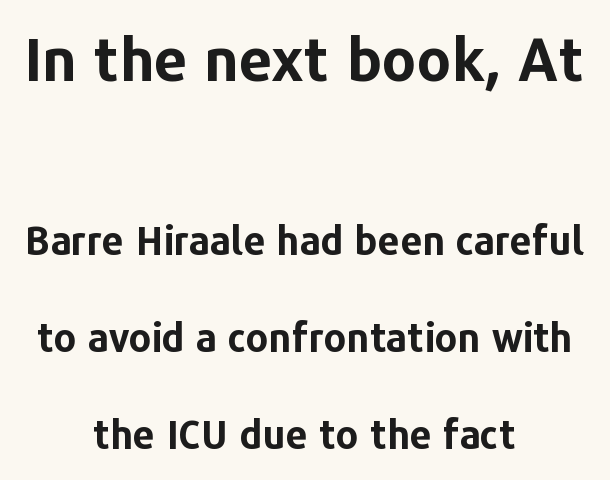
Q: Is the text bold? A: Yes.
Q: Is the text italic (slanted)? A: No, it is upright.
Q: Is the typeface a serif or a sans-serif typeface? A: Sans-serif.
Q: Is the text underlined? A: No.
Q: How is the paragraph aligned? A: Centered.
Q: Is the spacing between letters normal or unusually wide? A: Normal.
Q: Is the spacing between lines tight, normal or loose? A: Loose.
Q: Which block of text is set in a larger size, the first (top) or the second (bottom)? A: The first (top) one.
Q: Width (condensed, normal, or wide)? A: Normal.
Q: Stroke contrast? A: Low.
Q: x-height? A: Medium.
Q: Monospaced? A: No.
